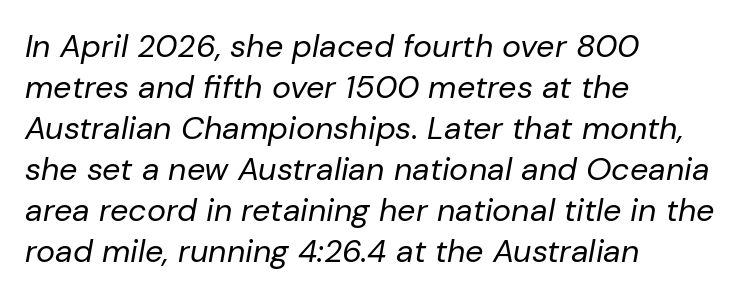
Q: Is the text bold? A: No.
Q: Is the text italic (slanted)? A: Yes, it leans right by about 10 degrees.
Q: Is the text underlined? A: No.
Q: How is the paragraph aligned? A: Left-aligned.
Q: Is the spacing between letters normal or unusually wide? A: Normal.
Q: Is the spacing between lines tight, normal or loose? A: Normal.
Q: Width (condensed, normal, or wide)? A: Normal.
Q: Stroke contrast? A: Low.
Q: x-height? A: Medium.
Q: Monospaced? A: No.
